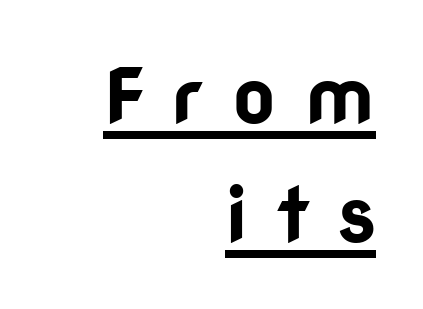
The image shows 76 px bold sans-serif type, upright; set right-aligned, normal line spacing (1.56x), unusually wide letter spacing (+0.38 em), underlined; low stroke contrast and a medium x-height.
